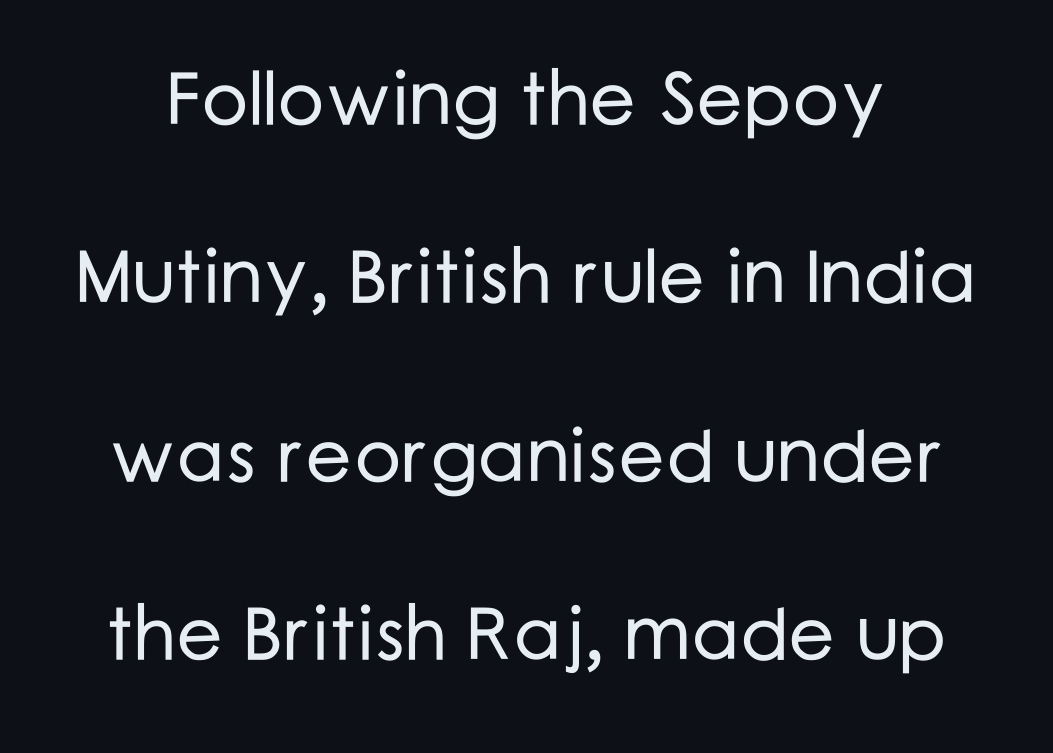
{"serif": "no", "italic": "no", "width": "normal", "stroke_contrast": "low", "x_height": "medium", "monospaced": "no", "underline": "no", "line_spacing": "loose", "line_spacing_ratio": 2.41, "letter_spacing": "normal", "letter_spacing_em": 0.0, "glyph_px": 74}
